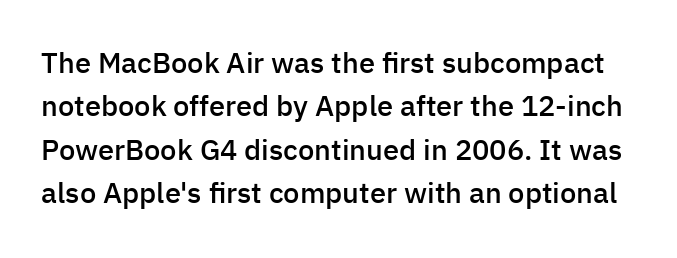
The image shows 29 px semibold sans-serif type, upright; set normal line spacing (1.5x), normal letter spacing, not underlined; low stroke contrast and a medium x-height.
